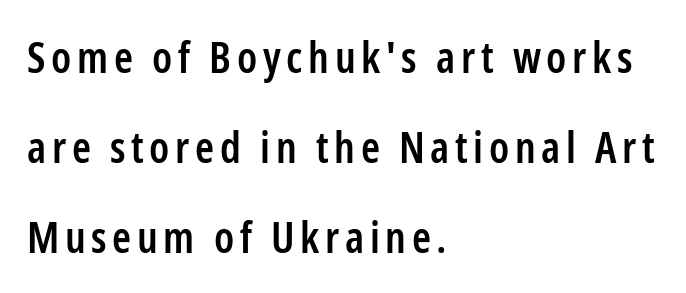
The image shows 43 px semibold, condensed sans-serif type, upright; set left-aligned, loose line spacing (2.09x), not underlined; low stroke contrast and a medium x-height.
